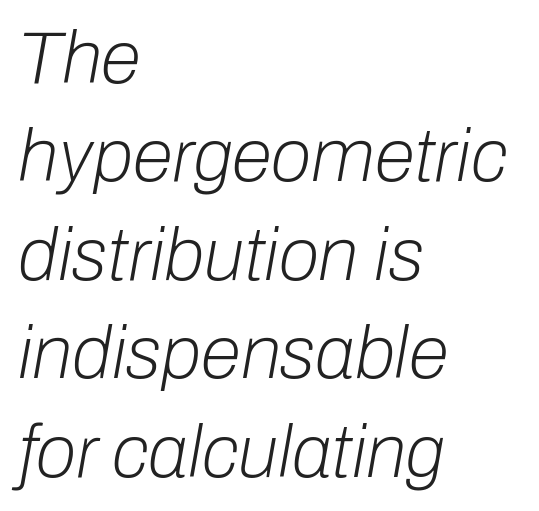
The image shows 74 px light type, italic (leaning right); set left-aligned, normal line spacing (1.33x), normal letter spacing, not underlined; low stroke contrast and a medium x-height.
